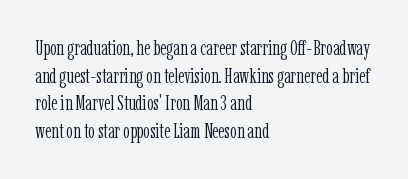
Q: Is the text bold? A: No.
Q: Is the text italic (slanted)? A: No, it is upright.
Q: Is the text underlined? A: No.
Q: How is the paragraph aligned? A: Left-aligned.
Q: Is the spacing between letters normal or unusually wide? A: Normal.
Q: Is the spacing between lines tight, normal or loose? A: Normal.
